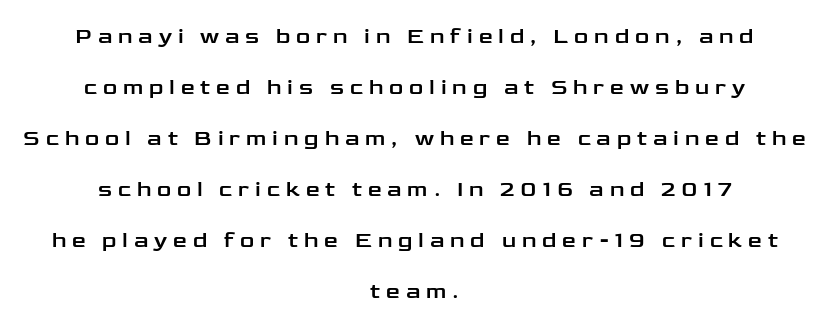
Q: Is the text italic (slanted)? A: No, it is upright.
Q: Is the text underlined? A: No.
Q: How is the paragraph aligned? A: Centered.
Q: Is the spacing between letters normal or unusually wide? A: Unusually wide.
Q: Is the spacing between lines tight, normal or loose? A: Loose.
